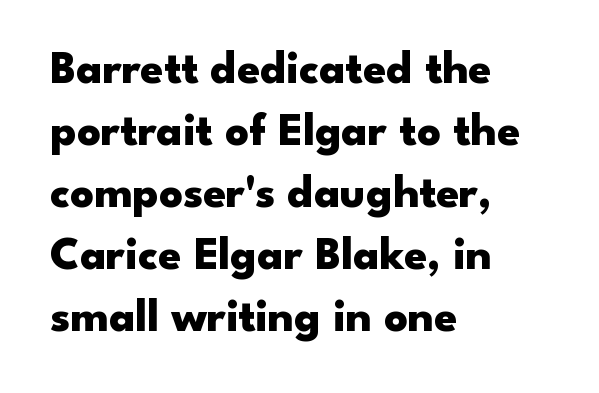
These lines sit exactly where default settings would place them. The passage shown is typed in a proportional face where columns would drift. Every letter is thick-stroked: bold, no question. Anything drawn beneath the words? Only blank space. Here the glyphs are tracked normally, forming tight word shapes. Reading down the block, your eye returns to a fixed left position each line.
